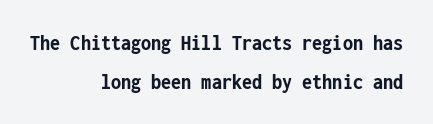
{"italic": "no", "bold": "yes", "underline": "no", "align": "right", "line_spacing": "normal", "line_spacing_ratio": 1.69, "letter_spacing": "normal", "letter_spacing_em": 0.0, "glyph_px": 23}
